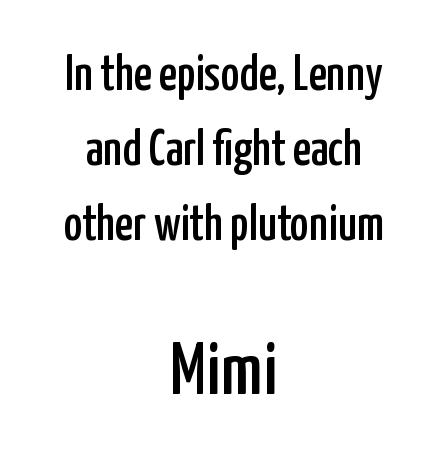
Short and long lines alike share a common midpoint. Posture: upright roman. You get the small type first, then a jump to larger type. A typesetter would call this leading conventional body-copy spacing. The rendering uses natural spacing where letterforms have individual widths.
